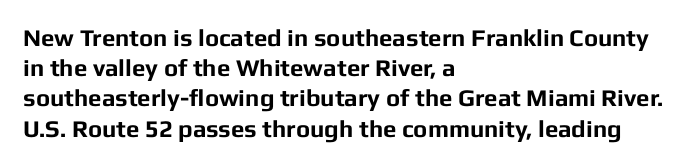
The ragged edge is on the right, which tells us the setting is flush left. The space beneath each line is pristine and unruled. This rendering leaves character spacing at its baseline value. The passage shown stacks its lines at a standard gap. Italic? Not at all — the glyphs are vertical. Emphasis by weight is at full strength: bold.
